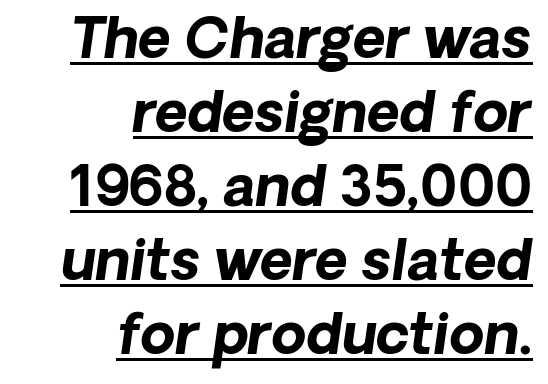
The image shows 56 px bold type, italic (leaning right); set right-aligned, normal line spacing (1.32x), normal letter spacing, underlined; low stroke contrast and a medium x-height.
